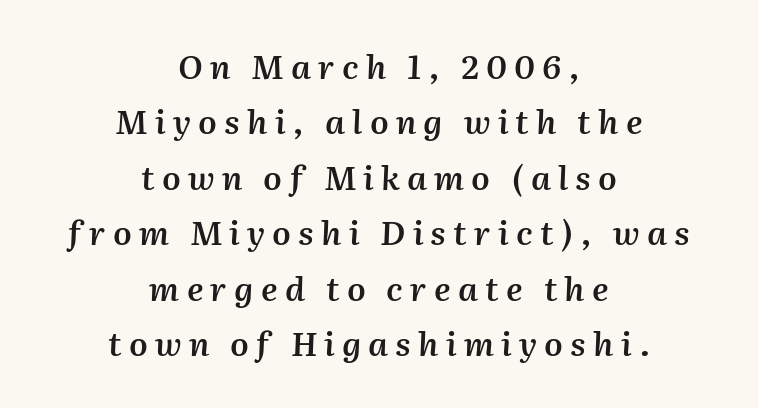
The image shows 33 px semibold type, italic (leaning right); set centered, normal line spacing (1.68x), unusually wide letter spacing (+0.22 em), not underlined; medium stroke contrast and a medium x-height.
